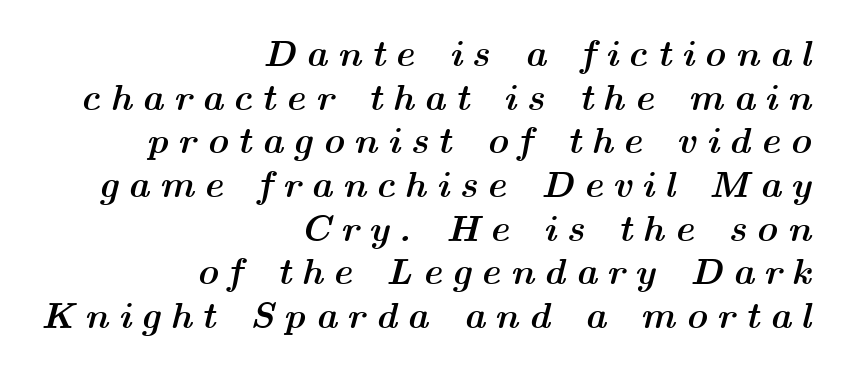
Does the lettering tilt? It does — this is italic. The line texture is sparse and dotted thanks to wide tracking. The face used here is proportionally spaced, like ordinary book or web type. Descenders hang freely into open space.
